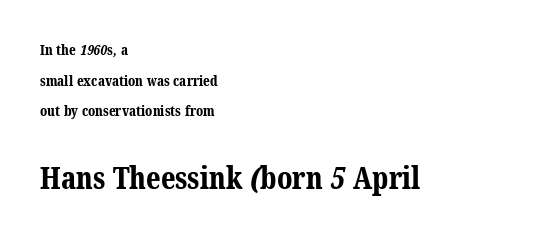
Reading down the column, the eye jumps a long way to each next line. Regarding serifs, this sample has them. The sample has been set heavy, in full bold. The letters advance in unequal steps, a hallmark of proportional type. The letters sit at their default tracking, neither squeezed nor spread. The ragged edge is on the right, which tells us the setting is flush left.
